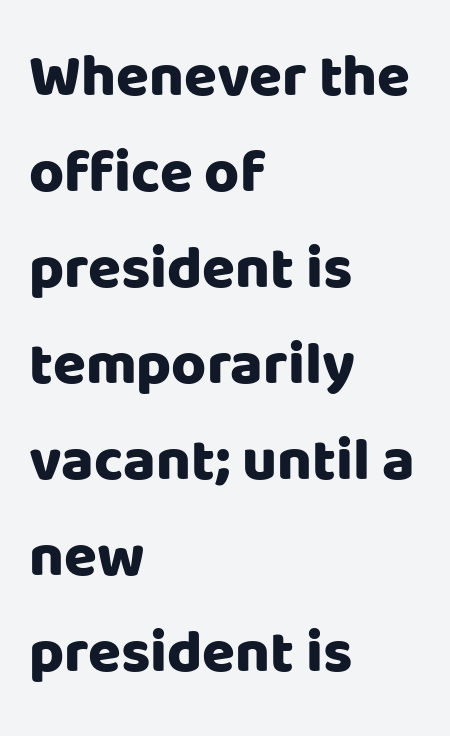
The image shows 60 px heavy sans-serif type, upright; set left-aligned, normal line spacing (1.6x), normal letter spacing, not underlined; low stroke contrast and a large x-height.
